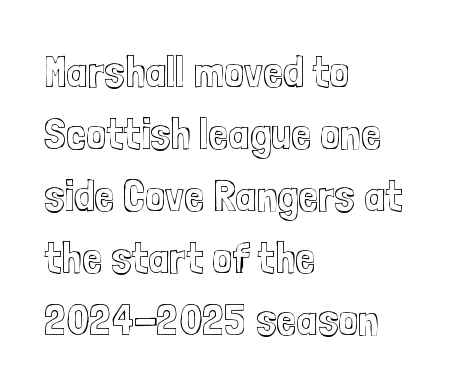
Q: Is the text italic (slanted)? A: No, it is upright.
Q: Is the text underlined? A: No.
Q: How is the paragraph aligned? A: Left-aligned.
Q: Is the spacing between letters normal or unusually wide? A: Normal.
Q: Is the spacing between lines tight, normal or loose? A: Normal.
Q: Width (condensed, normal, or wide)? A: Condensed.
Q: x-height? A: Medium.
Q: Monospaced? A: No.
